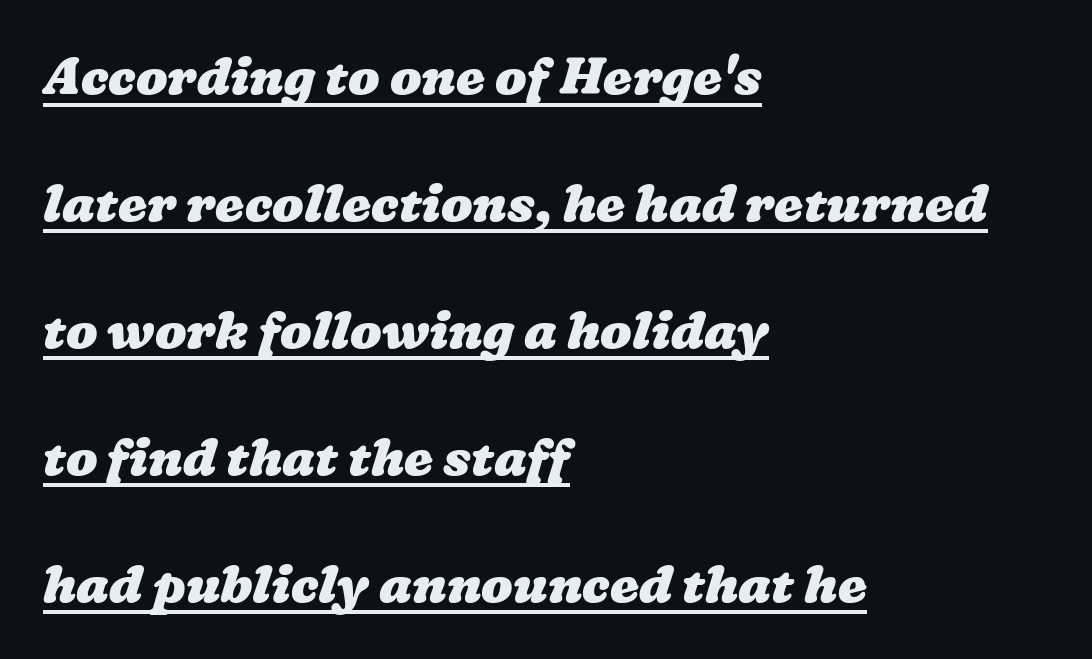
{"bold": "yes", "weight": "heavy", "width": "wide", "stroke_contrast": "low", "x_height": "medium", "monospaced": "no", "underline": "yes", "align": "left", "line_spacing": "loose", "line_spacing_ratio": 2.44, "letter_spacing": "normal", "letter_spacing_em": 0.0, "glyph_px": 52}
